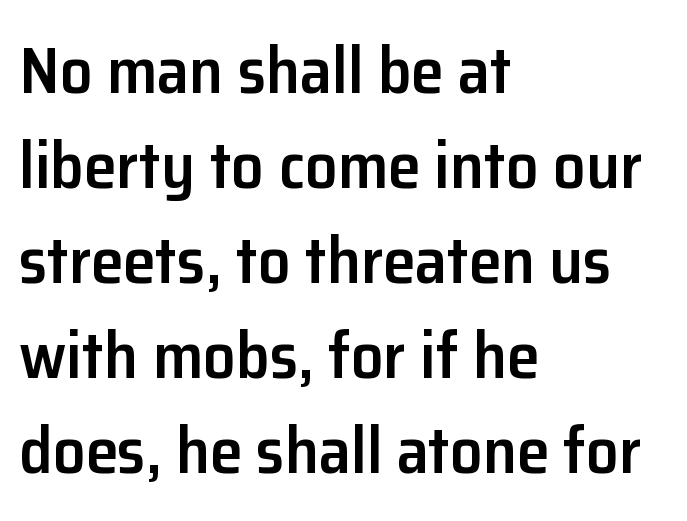
Decoration check: the copy has no underline. Students, note that the glyphs here touch the page at normal intervals. The compositor pushed each line to the left boundary. The font family rendered here belongs to the sans-serif group.
